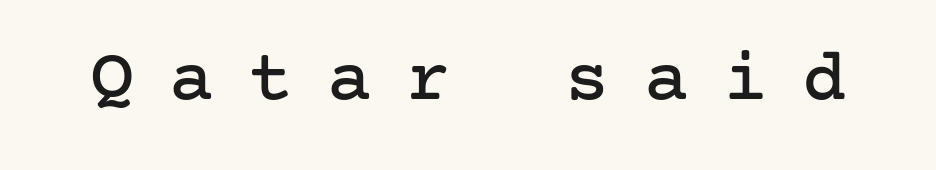
Characters follow at a spacing far wider than the type designer built in. Classification — serif. The gap between lines stays unmarked. Posture: upright roman.
